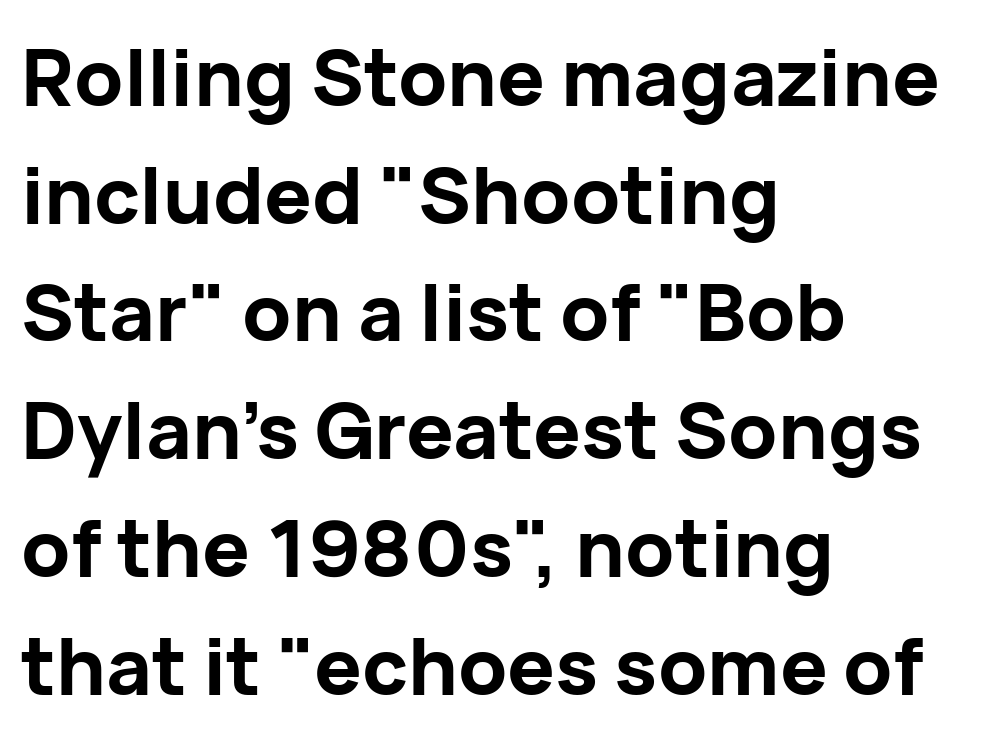
The image shows 79 px bold sans-serif type, upright; set left-aligned, normal line spacing (1.49x), normal letter spacing, not underlined; low stroke contrast and a medium x-height.
